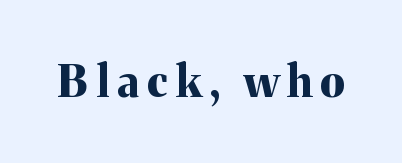
{"serif": "yes", "italic": "no", "bold": "yes", "weight": "bold", "width": "normal", "stroke_contrast": "medium", "x_height": "medium", "monospaced": "no", "underline": "no", "glyph_px": 44}
